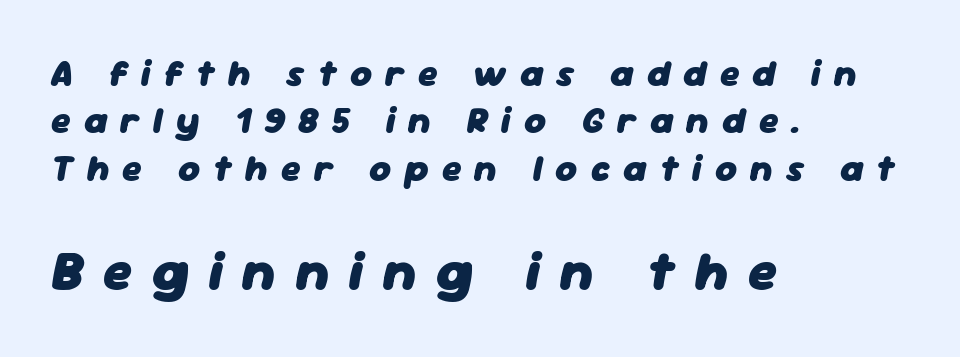
{"italic": "yes", "lean": "right", "slant_degrees": 11, "bold": "yes", "weight": "heavy", "width": "normal", "stroke_contrast": "low", "x_height": "medium", "monospaced": "no", "underline": "no", "align": "left", "line_spacing": "normal", "line_spacing_ratio": 1.28, "letter_spacing": "wide", "letter_spacing_em": 0.35, "larger_block": "second", "size_ratio": 1.49, "glyph_px": 55}
